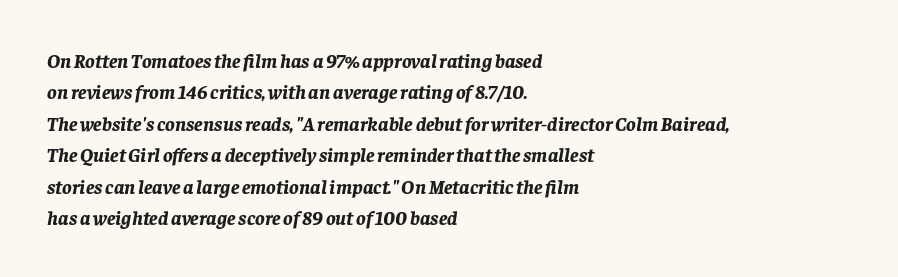
The rendering anchors every line to the left-hand side. Compared with ordinary roman type, these characters are visibly tilted. The words here are not underlined. Interline gaps are of average width in this sample.
